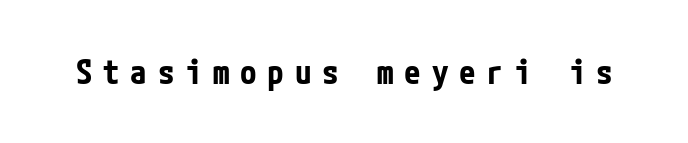
The image shows 33 px bold, condensed sans-serif type, upright; set unusually wide letter spacing (+0.33 em), not underlined; low stroke contrast and a medium x-height.
